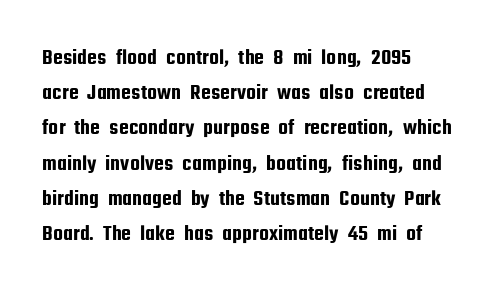
The image shows 22 px text type, upright; set left-aligned, normal line spacing (1.6x), normal letter spacing, not underlined.
